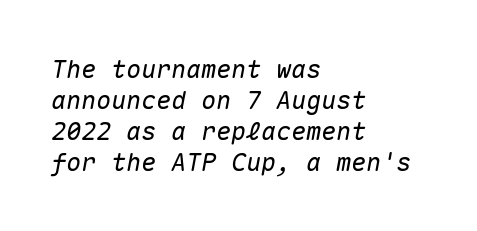
{"italic": "yes", "lean": "right", "slant_degrees": 10, "underline": "no", "align": "left", "line_spacing_ratio": 1.24, "letter_spacing": "normal", "letter_spacing_em": 0.0, "glyph_px": 25}
